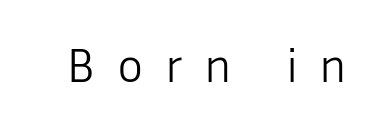
{"serif": "no", "italic": "no", "bold": "no", "weight": "light", "width": "normal", "stroke_contrast": "low", "x_height": "medium", "monospaced": "no", "underline": "no", "letter_spacing": "wide", "letter_spacing_em": 0.44, "glyph_px": 49}
